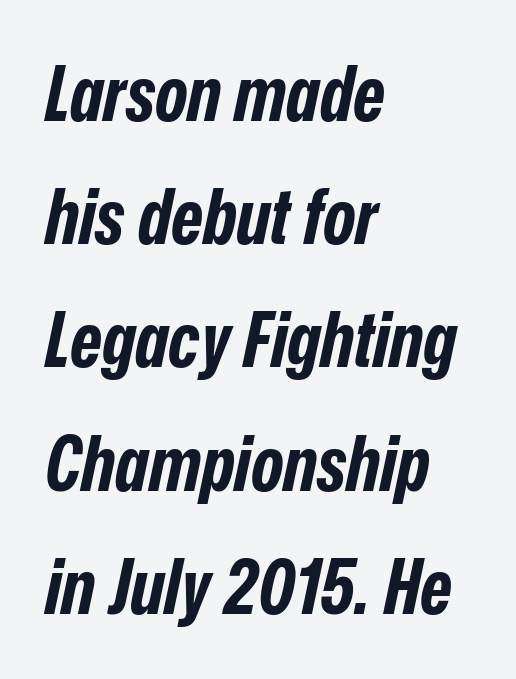
{"italic": "yes", "lean": "right", "slant_degrees": 12, "bold": "yes", "weight": "bold", "width": "condensed", "stroke_contrast": "low", "x_height": "medium", "monospaced": "no", "underline": "no", "align": "left", "line_spacing": "normal", "line_spacing_ratio": 1.6, "letter_spacing": "normal", "letter_spacing_em": 0.0, "glyph_px": 77}
